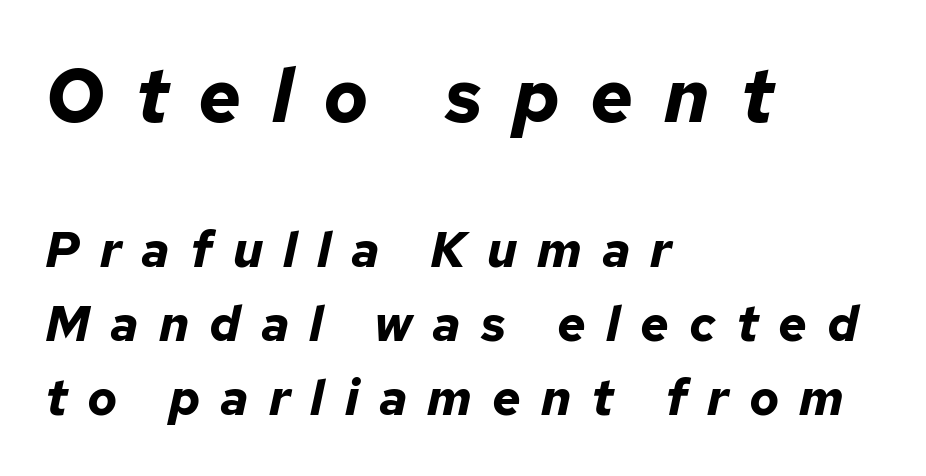
When letters slant like this, we call the style italic. Descenders hang freely into open space. The rendering uses a moderate line-height, typical for paragraphs. Note the varied advance widths — an 'i' is clearly narrower than an 'm'. Look at the tracking — it's clearly loosened, letters drifting apart.
